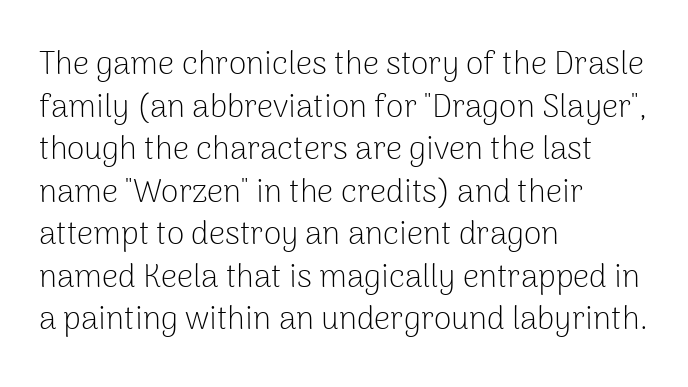
The image shows 32 px light sans-serif type, upright; set left-aligned, normal line spacing (1.33x), normal letter spacing, not underlined; low stroke contrast and a medium x-height.
